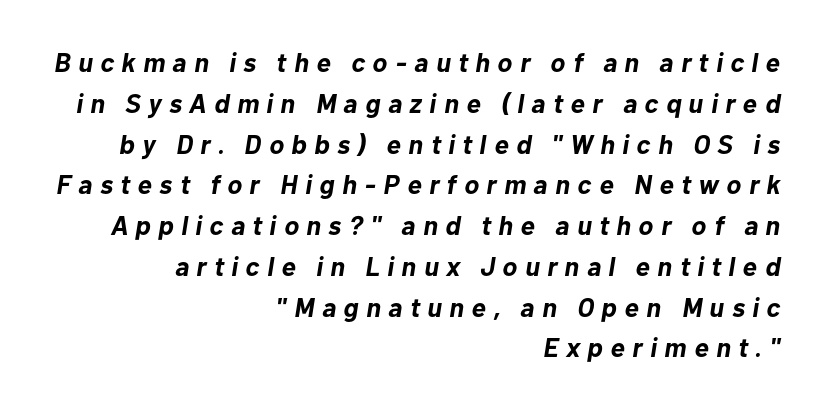
This is heavy type, rendered in bold. Slanted lettering throughout. Leading: standard. The string is rendered with underlining switched off. Leftover space on each line is placed entirely before the opening word.
